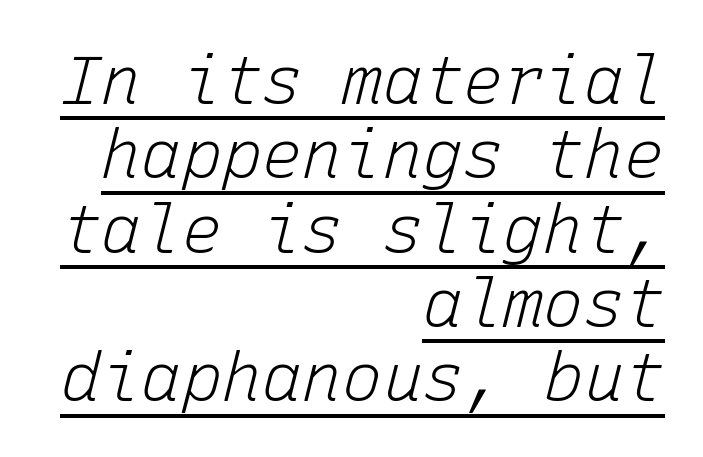
The image shows 67 px light type, italic (leaning right), monospaced; set right-aligned, tight line spacing (1.11x), normal letter spacing, underlined; low stroke contrast and a medium x-height.
